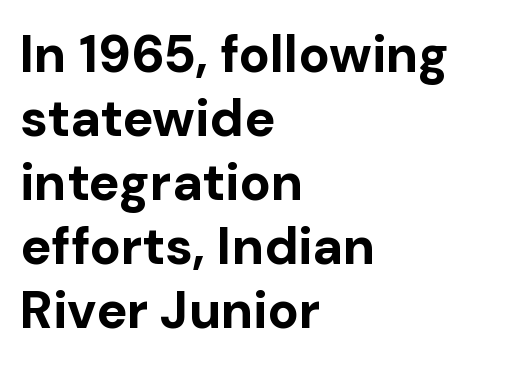
This sample uses a sans-serif face. The baseline area is clear. Does extra space separate the letters? No, they use regular spacing. The letters stand straight up with perfectly vertical stems. Spacing verdict: proportional, widths tailored to each character. Casual observation: everything's shoved over to the left.
